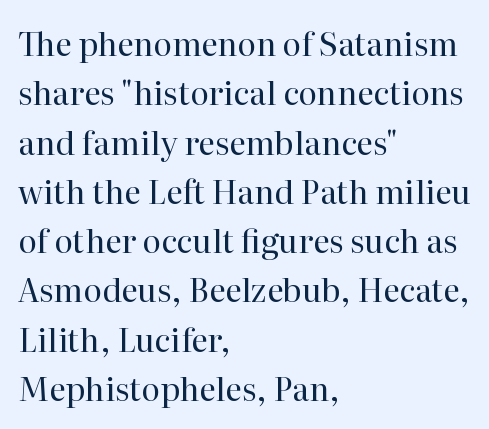
The font is comparable to plain body text, perhaps lighter. In terms of letterspacing, this is plain default setting. The glyphs in this specimen are seriffed. Words float on clear page, feet unadorned. If you measured baseline to baseline, you'd find a middling distance. One-word summary of the alignment: left.
